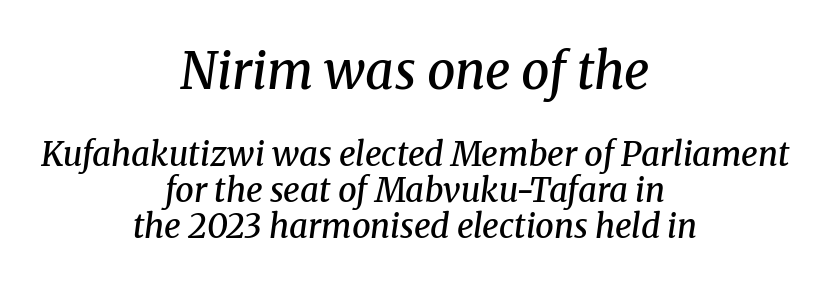
Q: Is the text bold? A: Semi-bold.
Q: Is the text italic (slanted)? A: Yes, it leans right by about 8 degrees.
Q: Is the typeface a serif or a sans-serif typeface? A: Serif.
Q: Is the text underlined? A: No.
Q: How is the paragraph aligned? A: Centered.
Q: Is the spacing between letters normal or unusually wide? A: Normal.
Q: Is the spacing between lines tight, normal or loose? A: Tight.
Q: Which block of text is set in a larger size, the first (top) or the second (bottom)? A: The first (top) one.
Q: Width (condensed, normal, or wide)? A: Normal.
Q: Stroke contrast? A: Medium.
Q: x-height? A: Medium.
Q: Monospaced? A: No.
